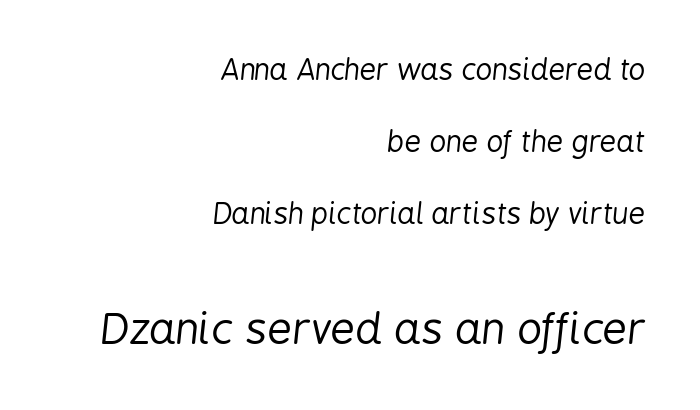
The lettering tilts uniformly, giving the passage an italic look. Has an underline been added? It has not. A quiet, ordinary-to-light weight characterises the typeface. Compared with a flush-left layout, this one pins lines to the opposite, right side. Between these two stacked blocks, the lower one wins on size. Proportional: the letters do not fall into vertical columns.
